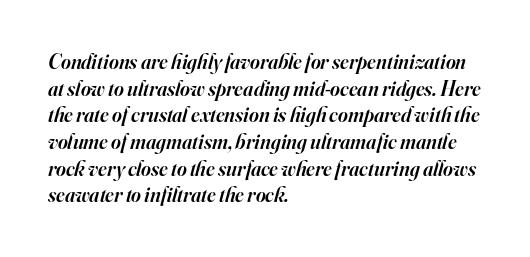
The image shows 21 px text type, italic (leaning right); set left-aligned, normal line spacing (1.27x), normal letter spacing, not underlined.
